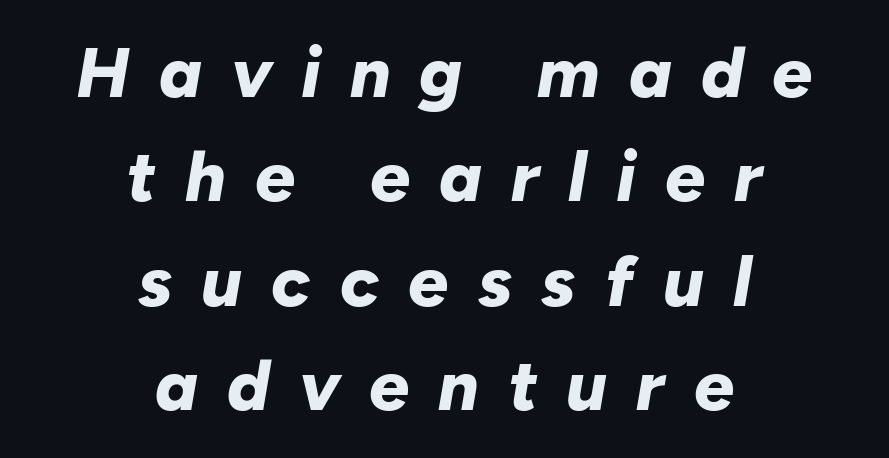
{"italic": "yes", "lean": "right", "slant_degrees": 10, "bold": "yes", "weight": "bold", "width": "normal", "stroke_contrast": "low", "x_height": "medium", "monospaced": "no", "underline": "no", "align": "center", "line_spacing": "normal", "line_spacing_ratio": 1.47, "letter_spacing": "wide", "letter_spacing_em": 0.41, "glyph_px": 71}
